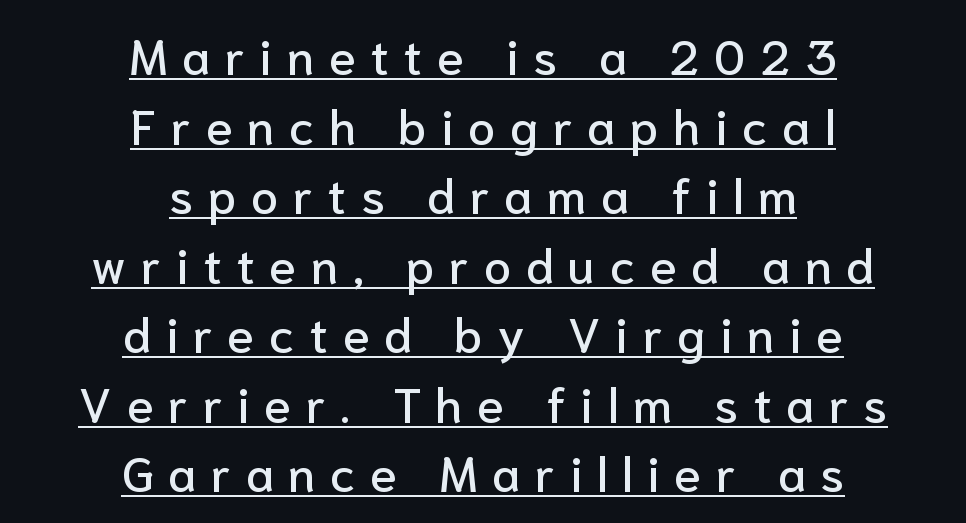
The image shows 49 px sans-serif type, upright; set centered, normal line spacing (1.42x), unusually wide letter spacing (+0.3 em), underlined; low stroke contrast and a medium x-height.
